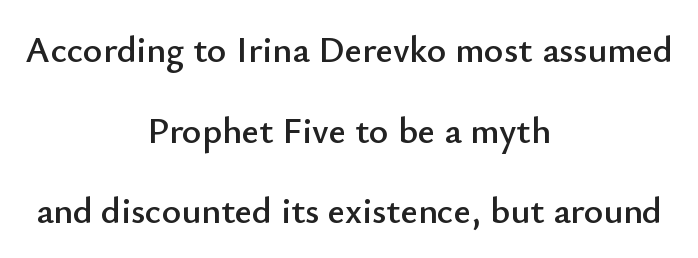
Airy leading. The rag falls on both sides of this text block equally. The letters sit at their default tracking, neither squeezed nor spread. Ascenders rise straight up at ninety degrees. The passage shown is typeset with a sans-serif family.
